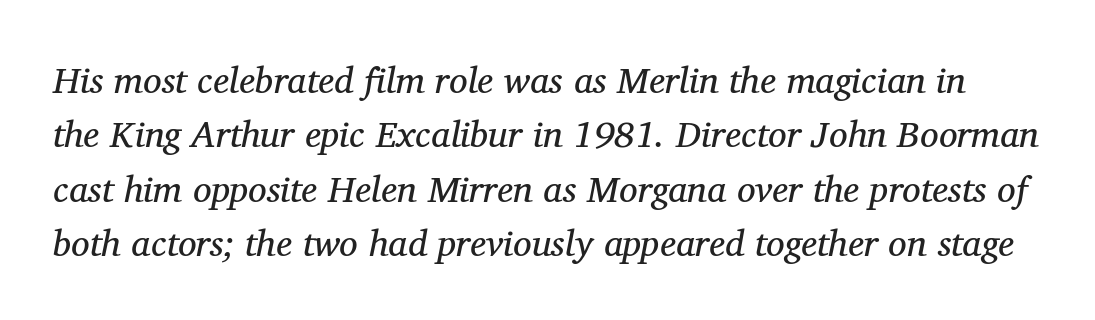
{"serif": "yes", "italic": "yes", "lean": "right", "slant_degrees": 11, "bold": "no", "weight": "regular", "width": "normal", "stroke_contrast": "medium", "x_height": "medium", "monospaced": "no", "underline": "no", "line_spacing": "normal", "line_spacing_ratio": 1.47, "letter_spacing": "normal", "letter_spacing_em": 0.0, "glyph_px": 37}
